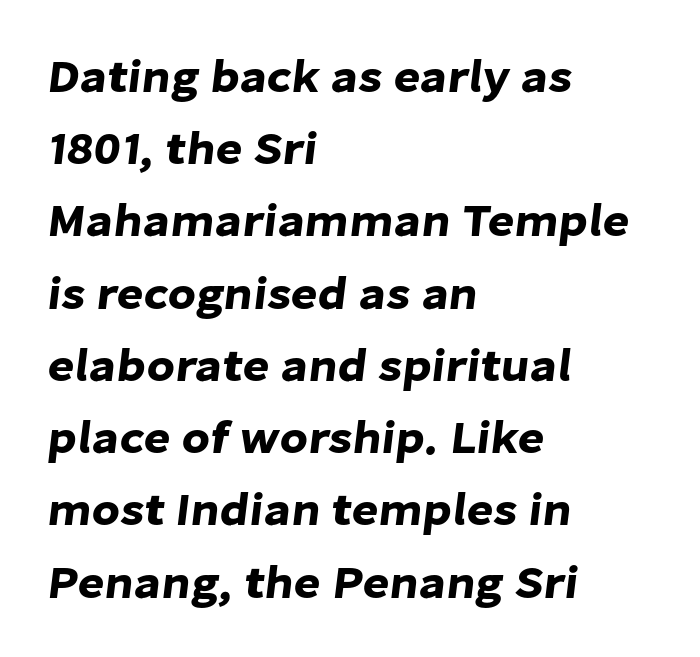
The image shows 46 px sans-serif type; set left-aligned, normal line spacing (1.57x), normal letter spacing, not underlined; low stroke contrast and a medium x-height.
